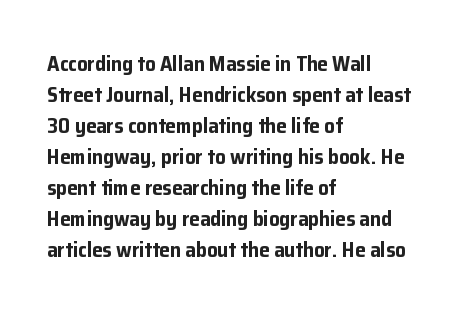
{"italic": "no", "bold": "yes", "underline": "no", "align": "left", "line_spacing": "normal", "line_spacing_ratio": 1.48, "letter_spacing": "normal", "letter_spacing_em": 0.0, "glyph_px": 21}
